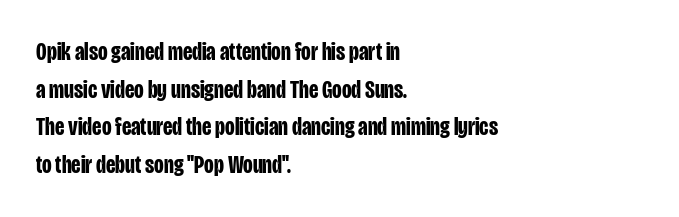
Students, note that the glyphs here touch the page at normal intervals. The vertical gap from one line to the next is medium. The lettering stays uniformly vertical, giving the passage a roman look. The lines are quadded left. Heft: maximum for text — a bold. Type without underlining.
